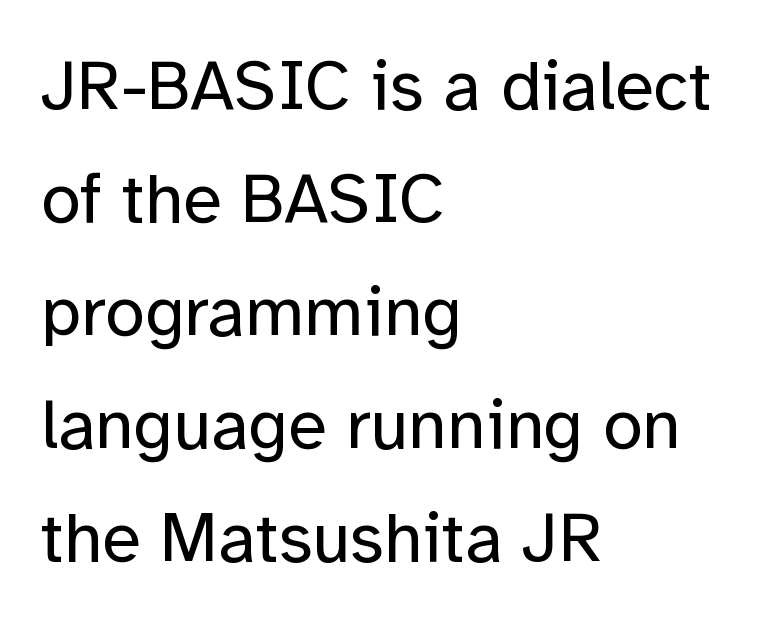
Q: Is the text bold? A: No.
Q: Is the text italic (slanted)? A: No, it is upright.
Q: Is the typeface a serif or a sans-serif typeface? A: Sans-serif.
Q: Is the text underlined? A: No.
Q: How is the paragraph aligned? A: Left-aligned.
Q: Is the spacing between letters normal or unusually wide? A: Normal.
Q: Is the spacing between lines tight, normal or loose? A: Normal.
Q: Width (condensed, normal, or wide)? A: Normal.
Q: Stroke contrast? A: Low.
Q: x-height? A: Medium.
Q: Monospaced? A: No.
